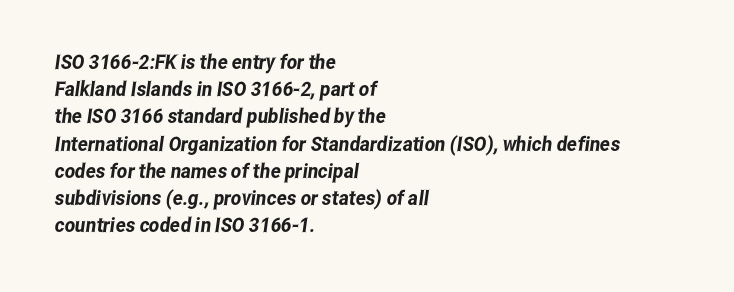
{"underline": "no", "align": "left", "line_spacing": "normal", "line_spacing_ratio": 1.36, "letter_spacing": "normal", "letter_spacing_em": 0.0, "glyph_px": 20}
